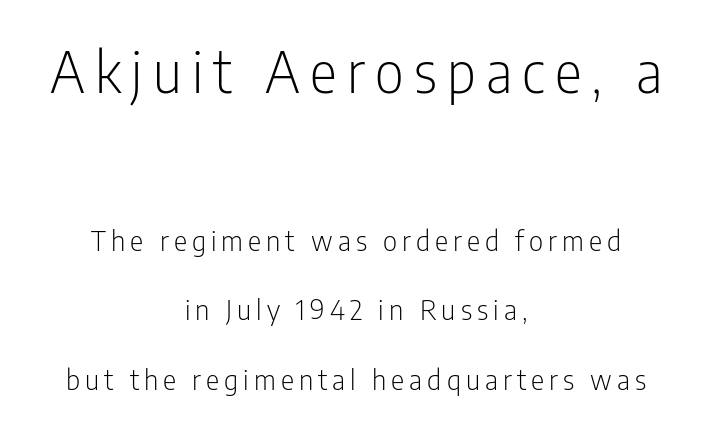
{"serif": "no", "italic": "no", "bold": "no", "weight": "light", "width": "condensed", "stroke_contrast": "low", "x_height": "medium", "monospaced": "no", "underline": "no", "align": "center", "line_spacing": "loose", "line_spacing_ratio": 2.49, "larger_block": "first", "size_ratio": 2.04, "glyph_px": 57}
